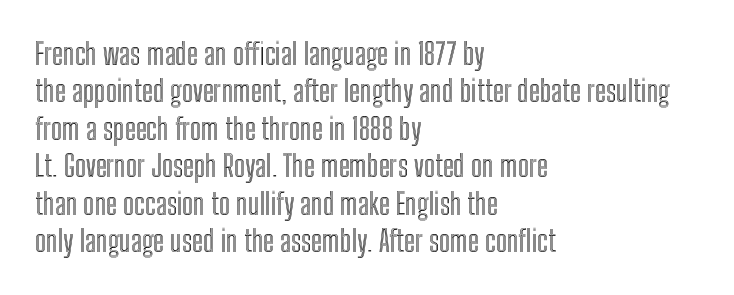
Q: Is the text italic (slanted)? A: No, it is upright.
Q: Is the text underlined? A: No.
Q: How is the paragraph aligned? A: Left-aligned.
Q: Is the spacing between letters normal or unusually wide? A: Normal.
Q: Is the spacing between lines tight, normal or loose? A: Normal.
Q: Width (condensed, normal, or wide)? A: Condensed.
Q: x-height? A: Medium.
Q: Monospaced? A: No.
